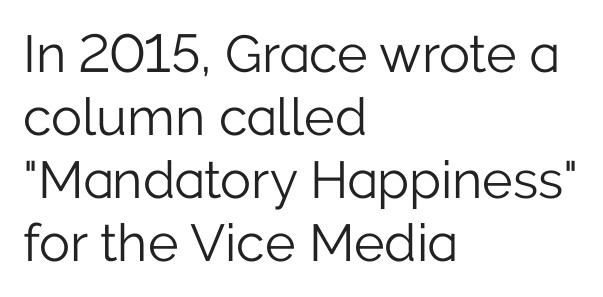
{"serif": "no", "italic": "no", "bold": "no", "weight": "light", "width": "normal", "stroke_contrast": "low", "x_height": "medium", "monospaced": "no", "underline": "no", "align": "left", "line_spacing_ratio": 1.21, "letter_spacing": "normal", "letter_spacing_em": 0.0, "glyph_px": 52}
